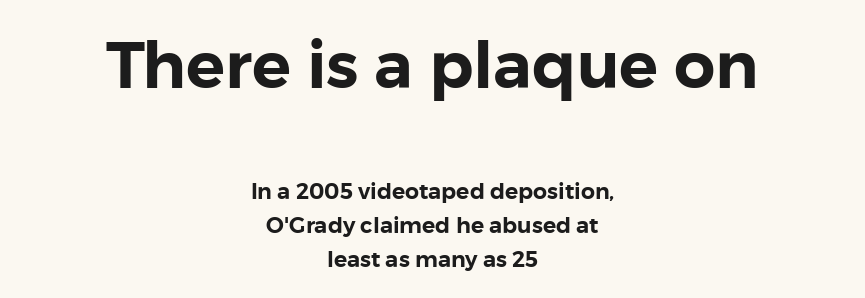
{"serif": "no", "italic": "no", "width": "normal", "stroke_contrast": "low", "x_height": "medium", "monospaced": "no", "underline": "no", "align": "center", "line_spacing": "normal", "line_spacing_ratio": 1.55, "letter_spacing": "normal", "letter_spacing_em": 0.0, "larger_block": "first", "size_ratio": 2.95, "glyph_px": 65}
